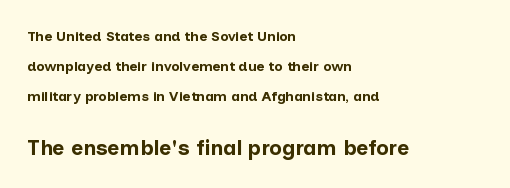
Visually the block forms a straight wall on the left and a jagged coastline on the right. Caption: standard tracking, unaltered. The words here are not underlined. Leading is clearly above the norm, producing a sparse column. Heavy-handed strokes throughout: this text is bold.
